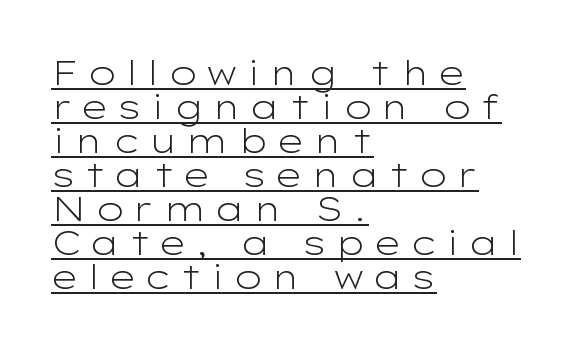
{"serif": "no", "italic": "no", "bold": "no", "weight": "light", "width": "wide", "stroke_contrast": "low", "x_height": "medium", "monospaced": "no", "underline": "yes", "align": "left", "line_spacing": "tight", "line_spacing_ratio": 1.0, "letter_spacing": "wide", "letter_spacing_em": 0.24, "glyph_px": 34}
